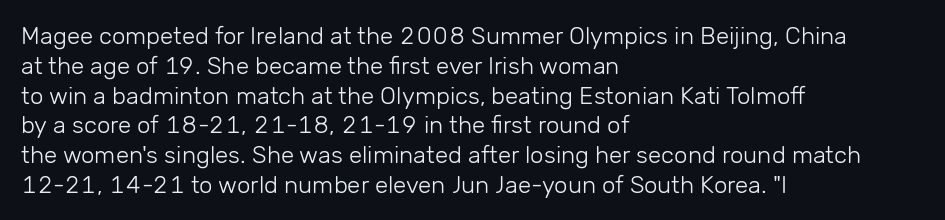
If you drew a line through each stem, it would be perfectly vertical. Tracking value appears to be zero — textbook default spacing. The rag falls on the right side of this text block. The face looks like a standard text weight, possibly lighter. The string is rendered with underlining switched off.
